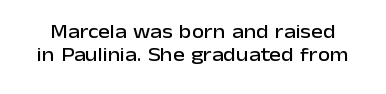
The image shows 20 px text type, upright; set line spacing 1.16x, normal letter spacing, not underlined.
